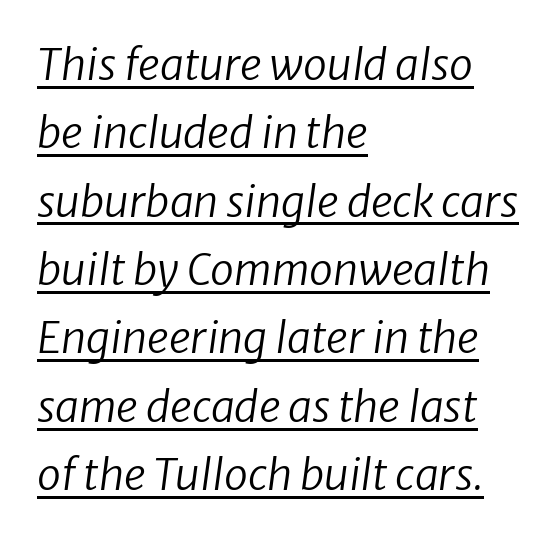
Q: Is the text bold? A: No.
Q: Is the text italic (slanted)? A: Yes, it leans right by about 8 degrees.
Q: Is the text underlined? A: Yes.
Q: How is the paragraph aligned? A: Left-aligned.
Q: Is the spacing between letters normal or unusually wide? A: Normal.
Q: Is the spacing between lines tight, normal or loose? A: Normal.
Q: Width (condensed, normal, or wide)? A: Normal.
Q: Stroke contrast? A: Low.
Q: x-height? A: Medium.
Q: Monospaced? A: No.
